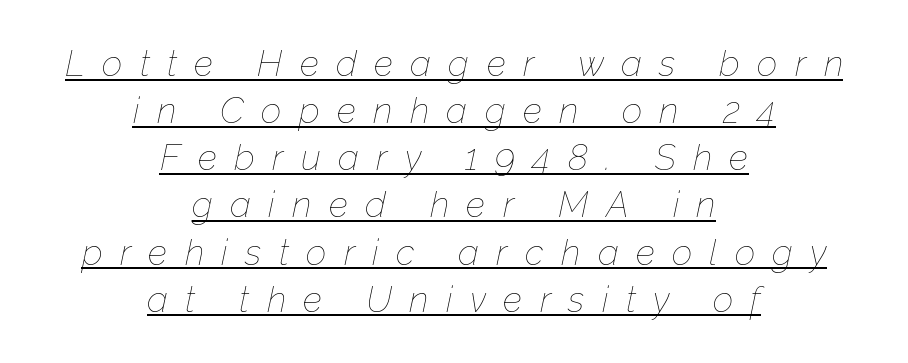
The image shows 36 px thin type, italic (leaning right); set centered, normal line spacing (1.31x), unusually wide letter spacing (+0.48 em), underlined; low stroke contrast and a medium x-height.
